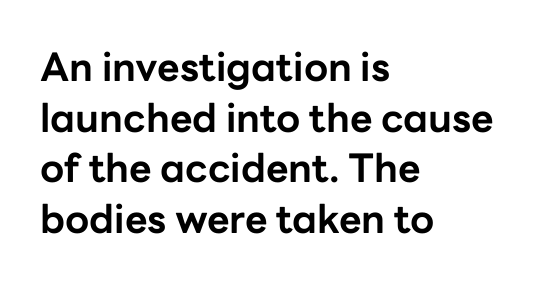
Bold? Absolutely — the strokes are thick and heavy. The designer left line spacing at the default. Looks like regular typesetting: each glyph gets only the width it needs. You could call the tracking neutral — neither tight nor loose.
